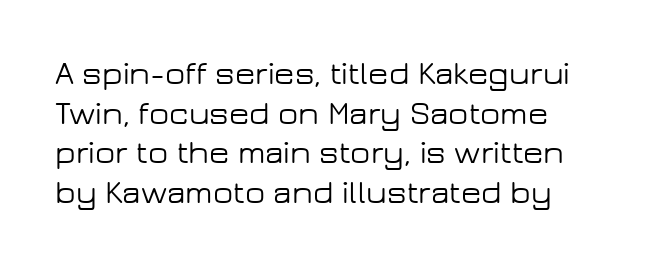
Here the glyphs are tracked normally, forming tight word shapes. The letters stand straight up with perfectly vertical stems. Examine the stroke ends and you'll find no serifs. Bare-footed words on every line. Do the characters align in a grid? No, the font is proportional.
